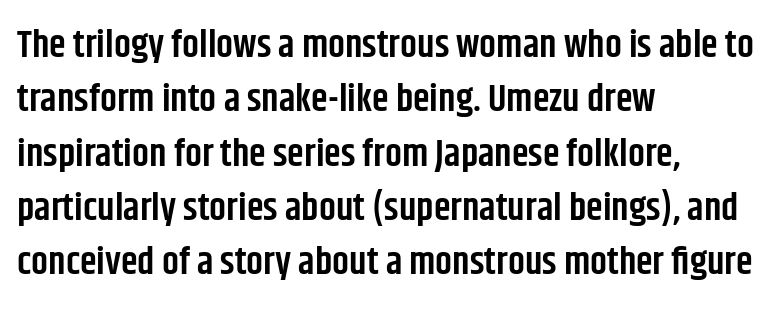
Q: Is the text bold? A: Semi-bold.
Q: Is the text italic (slanted)? A: No, it is upright.
Q: Is the typeface a serif or a sans-serif typeface? A: Sans-serif.
Q: Is the text underlined? A: No.
Q: How is the paragraph aligned? A: Left-aligned.
Q: Is the spacing between letters normal or unusually wide? A: Normal.
Q: Is the spacing between lines tight, normal or loose? A: Normal.
Q: Width (condensed, normal, or wide)? A: Condensed.
Q: Stroke contrast? A: Low.
Q: x-height? A: Large.
Q: Monospaced? A: No.
